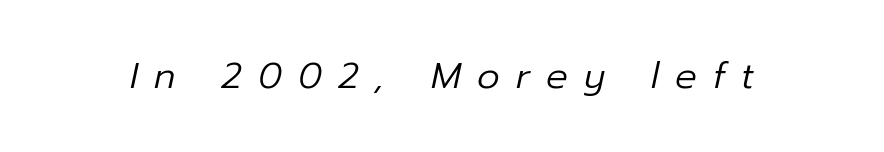
Stems here are at most as thick as an everyday book face. Looks like regular typesetting: each glyph gets only the width it needs. Rule under the text: the space is simply empty. A typesetter would mark this as italic. Glyph-to-glyph distance is far greater than everyday printed text.
